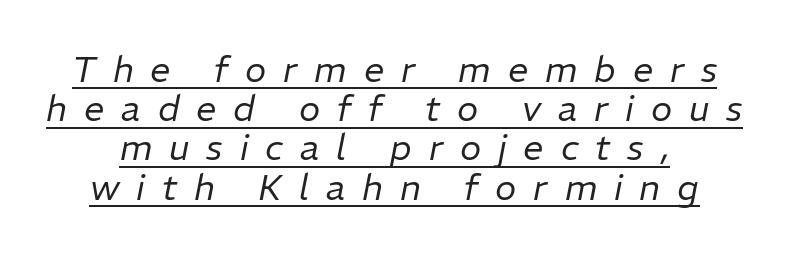
If you measured baseline to baseline, you'd find a short distance. You could not count columns in this text — the font is proportionally spaced. Tall strokes in this sample are angled rather than plumb. The passage shown is underscored from start to finish. A typesetter would call this heavily tracked-out type.
